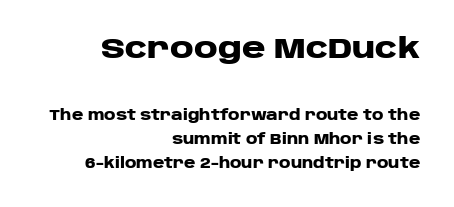
Heavy-handed strokes throughout: this text is bold. Nothing unusual about the tracking: characters are spaced as the font intends. Looks like regular typesetting: each glyph gets only the width it needs. In terms of letterform style, serifs are entirely absent. These lines are set flush right with a ragged left edge.
